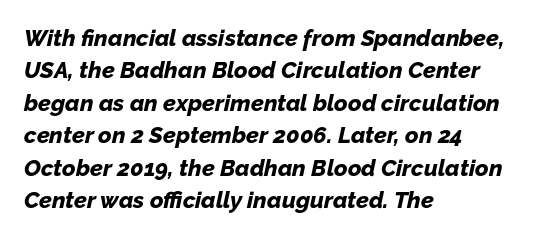
How are the letters spaced? Ordinarily, with no added tracking. Check under the words: just untouched page. Looking at the ascenders, they clearly lean. Plenty of ink on the page — the face is bold.
